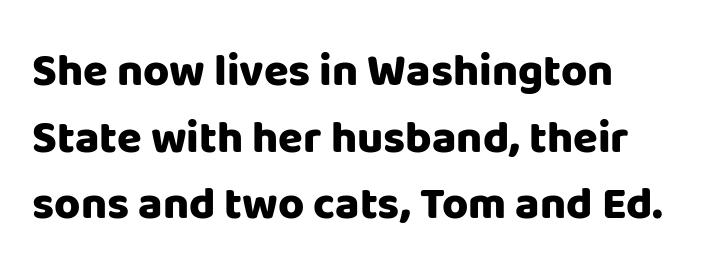
{"serif": "no", "italic": "no", "bold": "yes", "weight": "heavy", "width": "normal", "stroke_contrast": "low", "x_height": "large", "monospaced": "no", "underline": "no", "line_spacing": "normal", "line_spacing_ratio": 1.48, "letter_spacing": "normal", "letter_spacing_em": 0.0, "glyph_px": 45}
